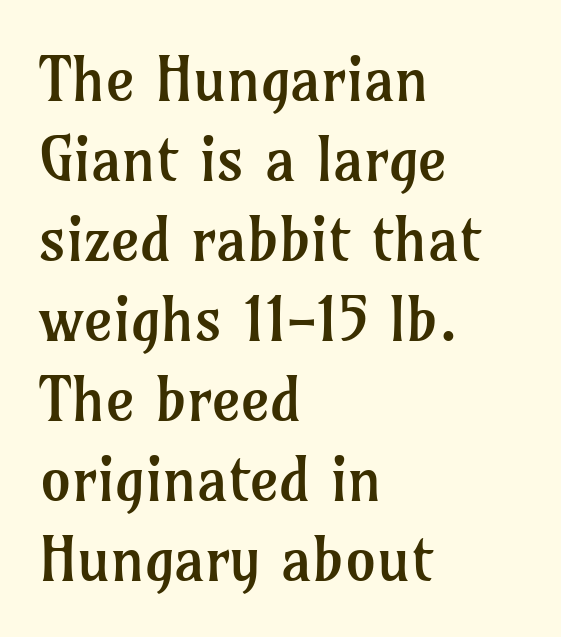
These lines are rendered in a variable-pitch font. What stands out about the letter spacing? Nothing — it is the standard amount. Teacher's note: observe the even left margin — that is flush-left alignment. Serifs: yes, visible at the terminals of the letterforms. These lines were composed using upright roman letters. The font sits on the lighter half of the weight spectrum, regular included.
